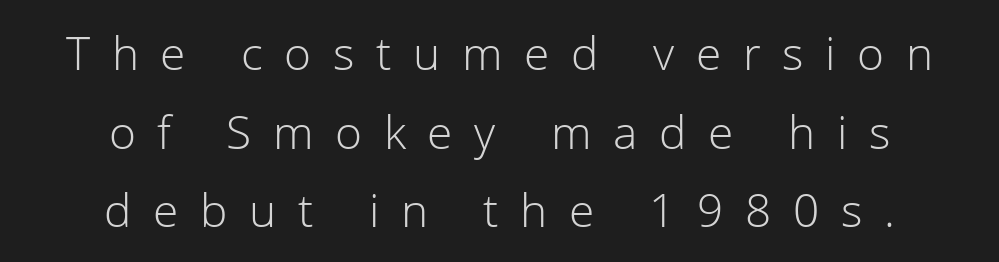
Q: Is the text bold? A: No.
Q: Is the text italic (slanted)? A: No, it is upright.
Q: Is the typeface a serif or a sans-serif typeface? A: Sans-serif.
Q: Is the text underlined? A: No.
Q: How is the paragraph aligned? A: Centered.
Q: Is the spacing between letters normal or unusually wide? A: Unusually wide.
Q: Width (condensed, normal, or wide)? A: Normal.
Q: Stroke contrast? A: Low.
Q: x-height? A: Medium.
Q: Monospaced? A: No.
